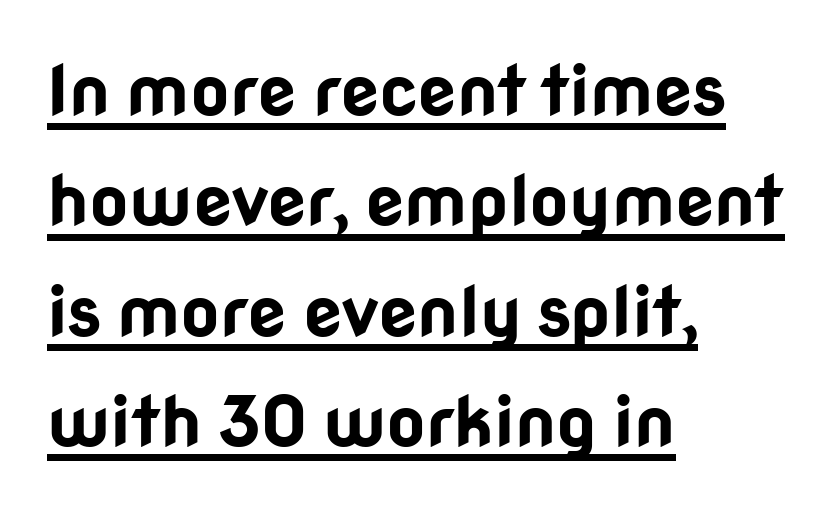
Horizontally, the lines are justified to the leading edge only. You could call the tracking neutral — neither tight nor loose. Font category for this specimen: sans-serif. Typographic density is high because the face is bold.
